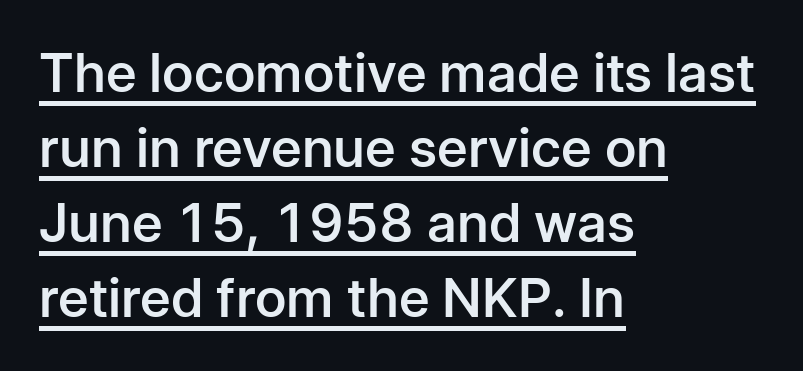
Q: Is the text bold? A: Semi-bold.
Q: Is the text italic (slanted)? A: No, it is upright.
Q: Is the typeface a serif or a sans-serif typeface? A: Sans-serif.
Q: Is the text underlined? A: Yes.
Q: How is the paragraph aligned? A: Left-aligned.
Q: Is the spacing between letters normal or unusually wide? A: Normal.
Q: Is the spacing between lines tight, normal or loose? A: Normal.
Q: Width (condensed, normal, or wide)? A: Normal.
Q: Stroke contrast? A: Low.
Q: x-height? A: Medium.
Q: Monospaced? A: No.
